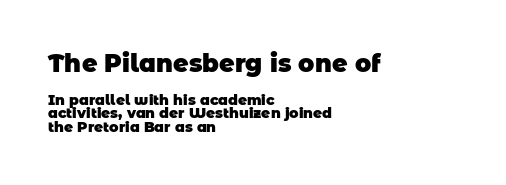
{"bold": "yes", "underline": "no", "align": "left", "line_spacing": "tight", "line_spacing_ratio": 0.98, "letter_spacing": "normal", "letter_spacing_em": 0.0, "larger_block": "first", "size_ratio": 1.71, "glyph_px": 24}
